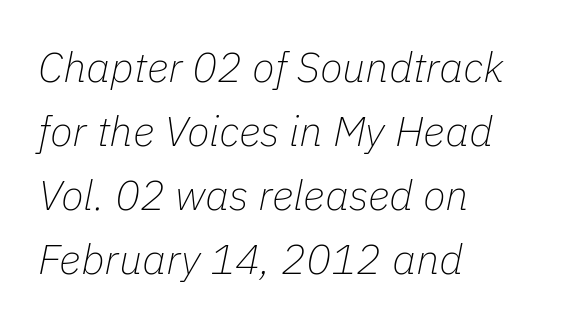
Q: Is the text bold? A: No.
Q: Is the text italic (slanted)? A: Yes, it leans right by about 11 degrees.
Q: Is the text underlined? A: No.
Q: How is the paragraph aligned? A: Left-aligned.
Q: Is the spacing between letters normal or unusually wide? A: Normal.
Q: Is the spacing between lines tight, normal or loose? A: Normal.
Q: Width (condensed, normal, or wide)? A: Normal.
Q: Stroke contrast? A: Low.
Q: x-height? A: Medium.
Q: Monospaced? A: No.
